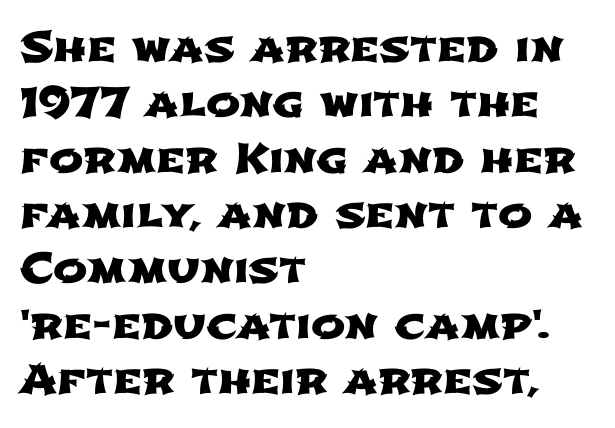
The image shows 41 px wide sans-serif type; set left-aligned, normal line spacing (1.35x), normal letter spacing, not underlined; low stroke contrast and a medium x-height.
